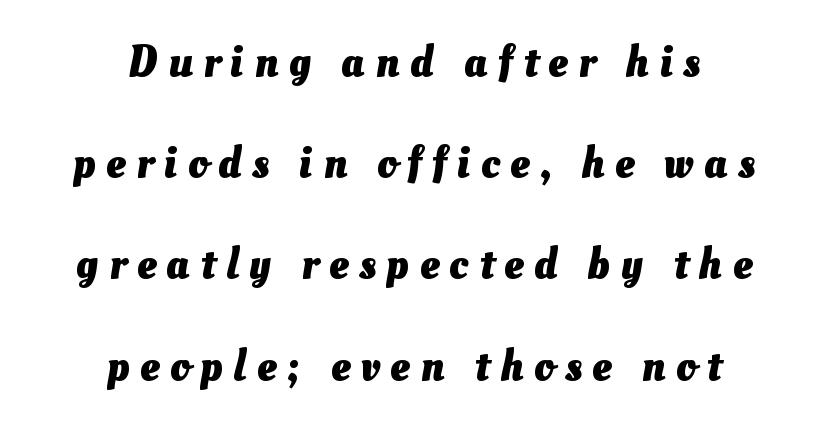
{"bold": "yes", "weight": "heavy", "width": "normal", "stroke_contrast": "medium", "x_height": "small", "monospaced": "no", "underline": "no", "align": "center", "line_spacing": "loose", "line_spacing_ratio": 2.3, "letter_spacing": "wide", "letter_spacing_em": 0.24, "glyph_px": 44}
